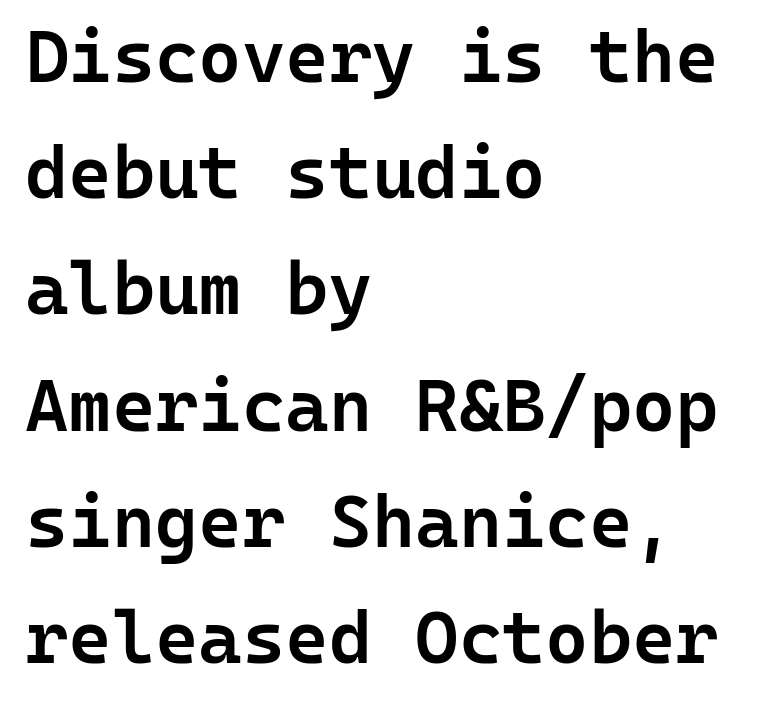
{"serif": "no", "italic": "no", "bold": "semi", "weight": "semibold", "width": "normal", "stroke_contrast": "low", "x_height": "medium", "monospaced": "yes", "underline": "no", "align": "left", "line_spacing": "normal", "line_spacing_ratio": 1.57, "letter_spacing": "normal", "letter_spacing_em": 0.0, "glyph_px": 74}
